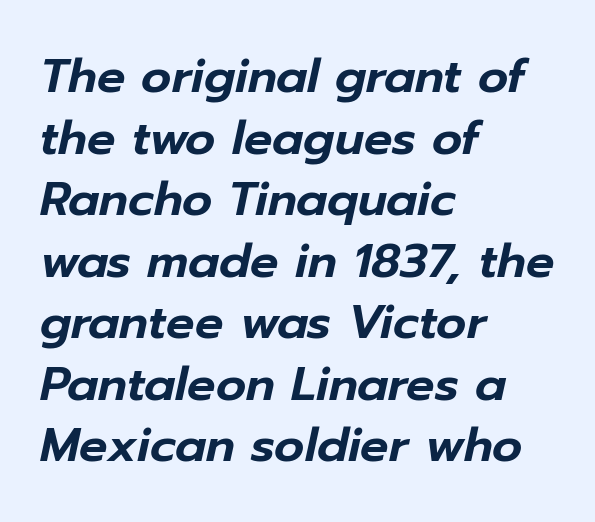
Q: Is the text italic (slanted)? A: Yes, it leans right by about 12 degrees.
Q: Is the text underlined? A: No.
Q: How is the paragraph aligned? A: Left-aligned.
Q: Is the spacing between letters normal or unusually wide? A: Normal.
Q: Is the spacing between lines tight, normal or loose? A: Normal.
Q: Width (condensed, normal, or wide)? A: Normal.
Q: Stroke contrast? A: Low.
Q: x-height? A: Medium.
Q: Monospaced? A: No.
